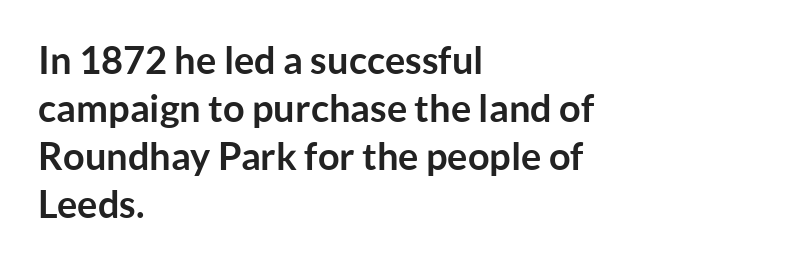
Q: Is the text bold? A: Yes.
Q: Is the text italic (slanted)? A: No, it is upright.
Q: Is the typeface a serif or a sans-serif typeface? A: Sans-serif.
Q: Is the text underlined? A: No.
Q: How is the paragraph aligned? A: Left-aligned.
Q: Is the spacing between letters normal or unusually wide? A: Normal.
Q: Is the spacing between lines tight, normal or loose? A: Normal.
Q: Width (condensed, normal, or wide)? A: Normal.
Q: Stroke contrast? A: Low.
Q: x-height? A: Medium.
Q: Monospaced? A: No.
